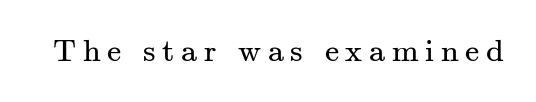
Look at the tracking — it's clearly loosened, letters drifting apart. The rendering uses natural spacing where letterforms have individual widths. The weight tops out at a normal text grade. Unmarked baselines from the first word to the last. This sample uses an upright cut, with every glyph sitting square on the baseline. Look at the bottom of the vertical strokes: they flare into serifs here.
